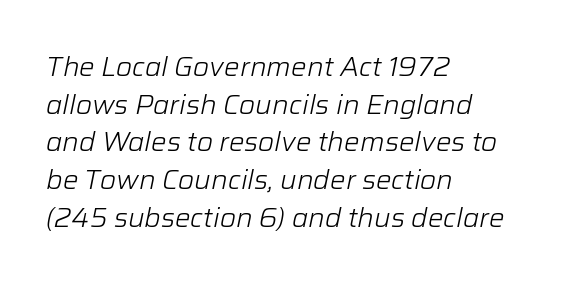
The image shows 26 px text type, italic (leaning right); set left-aligned, normal line spacing (1.45x), normal letter spacing, not underlined.
